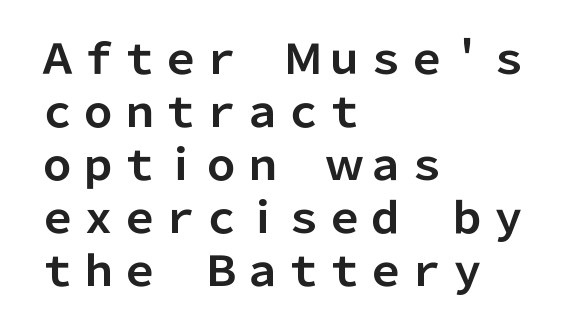
{"serif": "no", "italic": "no", "bold": "yes", "weight": "bold", "width": "normal", "stroke_contrast": "low", "x_height": "medium", "monospaced": "no", "underline": "no", "align": "left", "line_spacing": "normal", "line_spacing_ratio": 1.29, "letter_spacing": "normal", "letter_spacing_em": 0.0, "glyph_px": 41}
